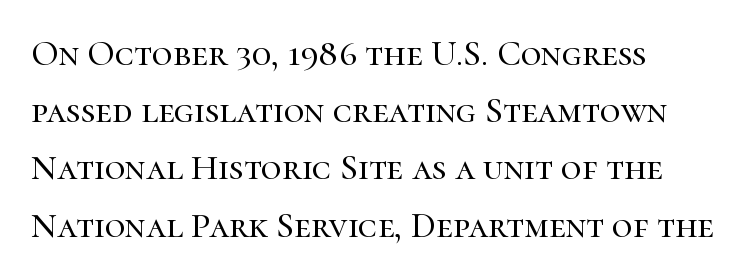
The image shows 36 px serif type, upright; set left-aligned, normal line spacing (1.59x), normal letter spacing, not underlined; high stroke contrast and a medium x-height.
